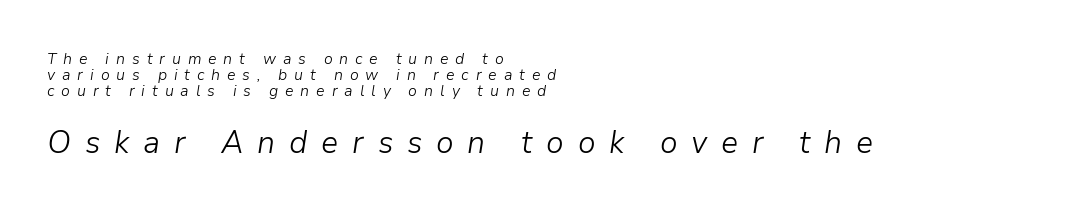
Q: Is the text bold? A: No.
Q: Is the text italic (slanted)? A: Yes, it leans right by about 9 degrees.
Q: Is the text underlined? A: No.
Q: How is the paragraph aligned? A: Left-aligned.
Q: Is the spacing between letters normal or unusually wide? A: Unusually wide.
Q: Is the spacing between lines tight, normal or loose? A: Tight.
Q: Which block of text is set in a larger size, the first (top) or the second (bottom)? A: The second (bottom) one.
Q: Width (condensed, normal, or wide)? A: Normal.
Q: Stroke contrast? A: Low.
Q: x-height? A: Medium.
Q: Monospaced? A: No.
